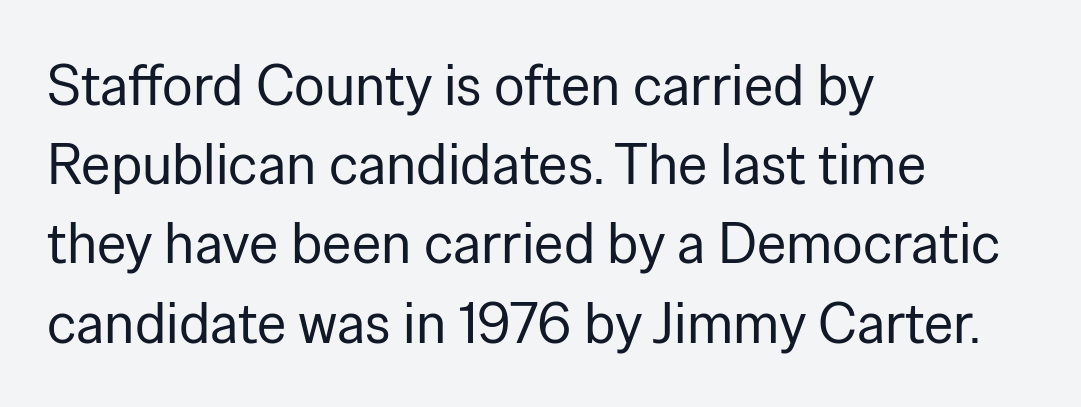
Q: Is the text bold? A: No.
Q: Is the text italic (slanted)? A: No, it is upright.
Q: Is the typeface a serif or a sans-serif typeface? A: Sans-serif.
Q: Is the text underlined? A: No.
Q: How is the paragraph aligned? A: Left-aligned.
Q: Is the spacing between letters normal or unusually wide? A: Normal.
Q: Is the spacing between lines tight, normal or loose? A: Normal.
Q: Width (condensed, normal, or wide)? A: Normal.
Q: Stroke contrast? A: Low.
Q: x-height? A: Medium.
Q: Monospaced? A: No.
